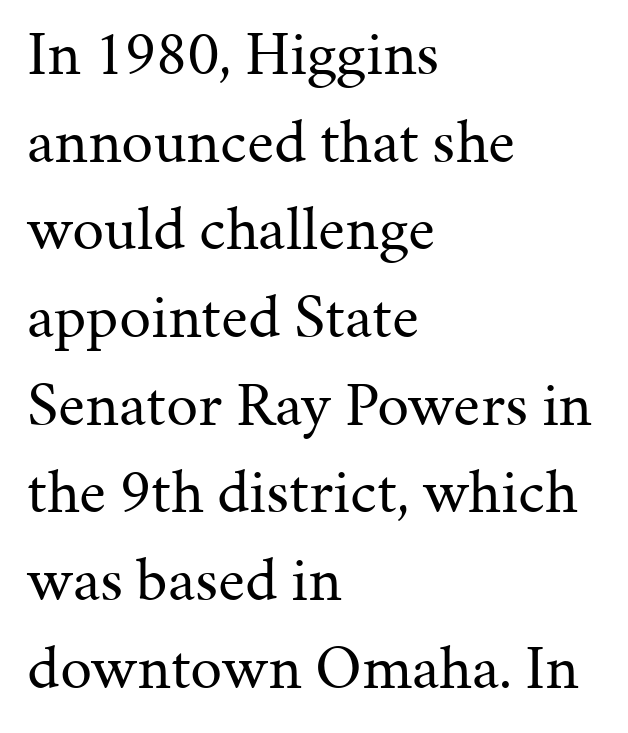
{"serif": "yes", "italic": "no", "bold": "no", "weight": "regular", "width": "normal", "stroke_contrast": "medium", "x_height": "medium", "monospaced": "no", "underline": "no", "align": "left", "line_spacing": "normal", "line_spacing_ratio": 1.37, "letter_spacing": "normal", "letter_spacing_em": 0.0, "glyph_px": 64}
